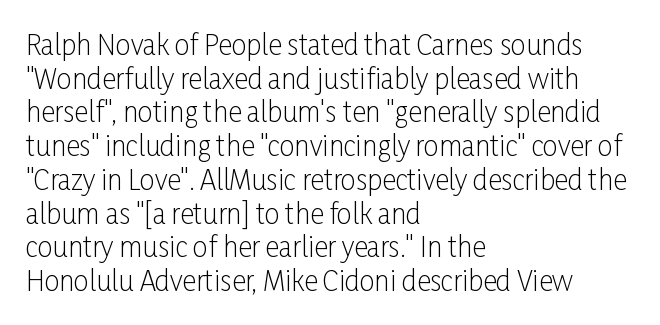
{"italic": "no", "bold": "no", "underline": "no", "align": "left", "line_spacing": "normal", "line_spacing_ratio": 1.25, "letter_spacing": "normal", "letter_spacing_em": 0.0, "glyph_px": 27}
